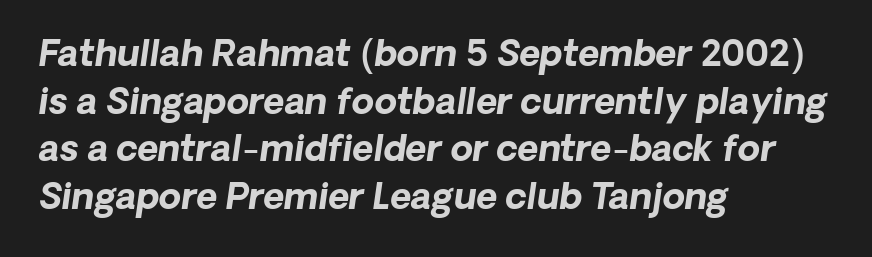
The image shows 36 px bold type, italic (leaning right); set left-aligned, normal line spacing (1.32x), normal letter spacing, not underlined; low stroke contrast and a medium x-height.
